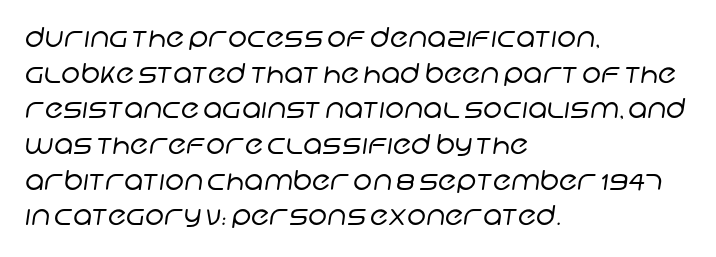
Q: Is the text bold? A: No.
Q: Is the text underlined? A: No.
Q: How is the paragraph aligned? A: Left-aligned.
Q: Is the spacing between letters normal or unusually wide? A: Normal.
Q: Is the spacing between lines tight, normal or loose? A: Normal.
